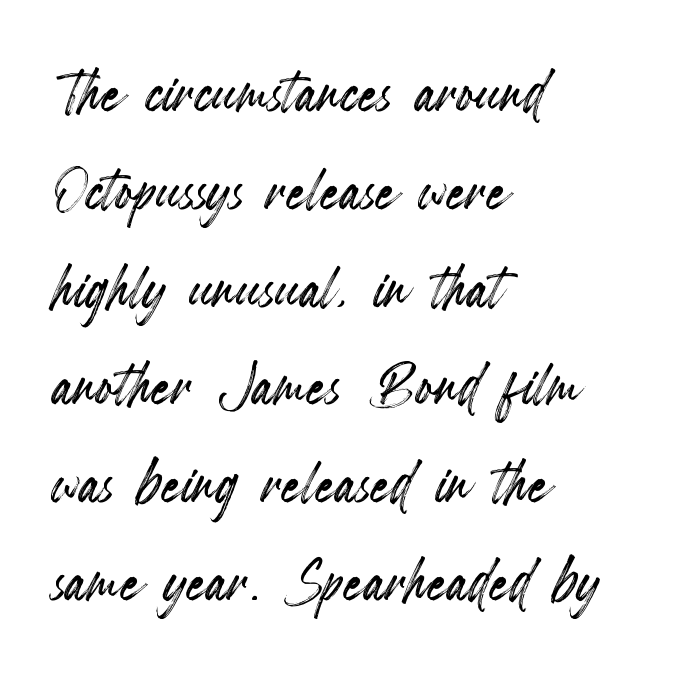
{"width": "condensed", "x_height": "small", "monospaced": "no", "underline": "no", "align": "left", "line_spacing": "normal", "line_spacing_ratio": 1.27, "letter_spacing": "normal", "letter_spacing_em": 0.0, "glyph_px": 77}
